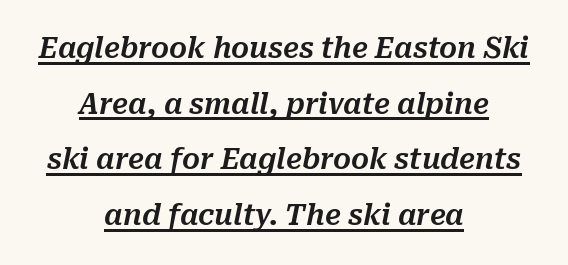
{"italic": "yes", "lean": "right", "slant_degrees": 10, "width": "normal", "stroke_contrast": "medium", "x_height": "medium", "monospaced": "no", "underline": "yes", "align": "center", "line_spacing": "loose", "line_spacing_ratio": 1.99, "letter_spacing": "normal", "letter_spacing_em": 0.0, "glyph_px": 28}
